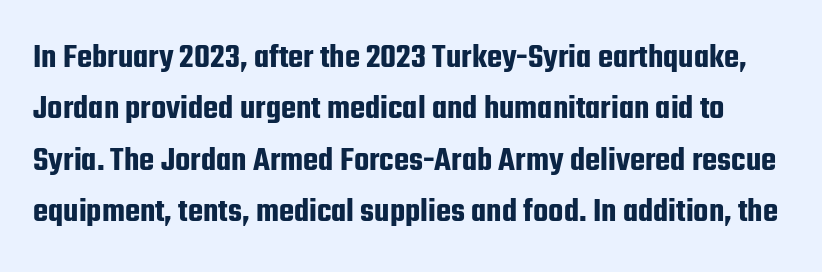
Is there any slant? The stems are plumb. To sum up the face: it is a sans, with no serifs. A typesetter would call this leading conventional body-copy spacing. This rendering features lettering with no underline. Inter-character spacing is left at the font's built-in metrics.
